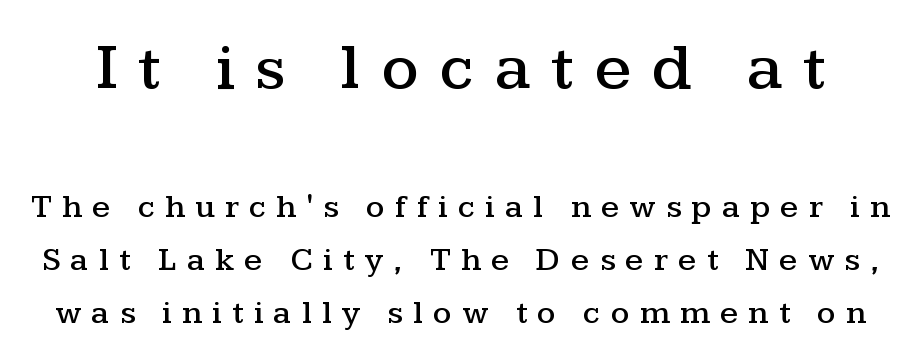
{"serif": "yes", "italic": "no", "width": "wide", "stroke_contrast": "medium", "x_height": "medium", "monospaced": "no", "underline": "no", "line_spacing": "normal", "line_spacing_ratio": 1.6, "letter_spacing": "wide", "letter_spacing_em": 0.31, "larger_block": "first", "size_ratio": 2.0, "glyph_px": 66}
